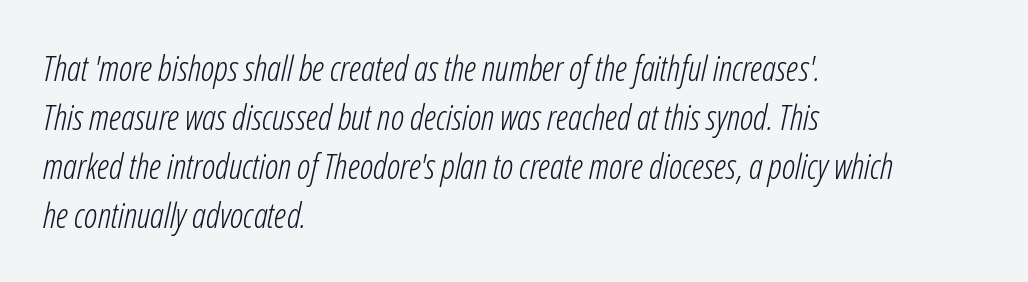
The image shows 35 px light, condensed type, italic (leaning right); set left-aligned, normal line spacing (1.4x), normal letter spacing, not underlined; low stroke contrast and a medium x-height.
